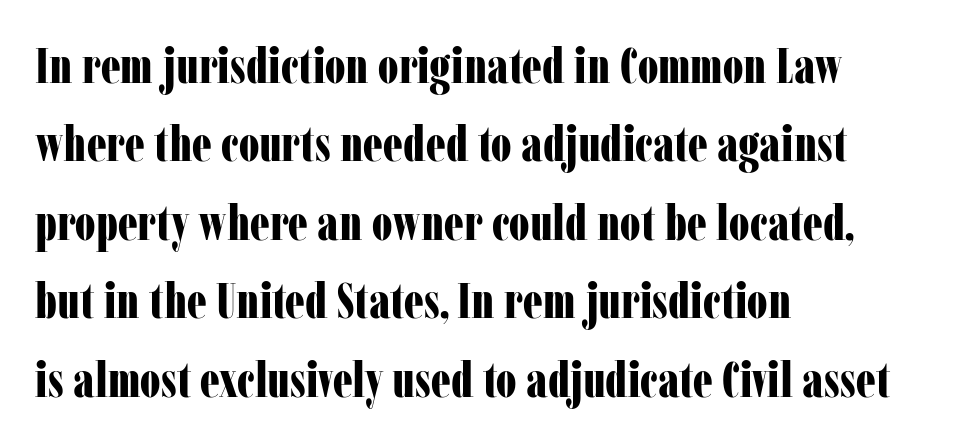
The image shows 50 px bold, condensed serif type, upright; set left-aligned, normal line spacing (1.57x), normal letter spacing, not underlined; low stroke contrast and a medium x-height.
